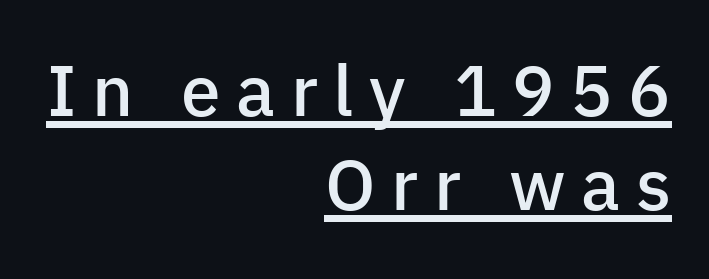
{"serif": "no", "italic": "no", "bold": "semi", "weight": "semibold", "width": "normal", "stroke_contrast": "low", "x_height": "medium", "monospaced": "no", "underline": "yes", "align": "right", "line_spacing": "normal", "line_spacing_ratio": 1.33, "letter_spacing": "wide", "letter_spacing_em": 0.22, "glyph_px": 71}
